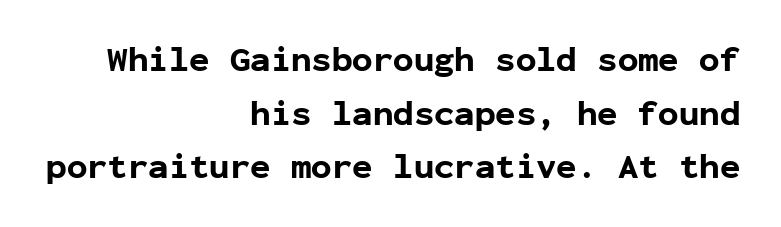
Q: Is the text bold? A: Yes.
Q: Is the text italic (slanted)? A: No, it is upright.
Q: Is the typeface a serif or a sans-serif typeface? A: Sans-serif.
Q: Is the text underlined? A: No.
Q: How is the paragraph aligned? A: Right-aligned.
Q: Is the spacing between letters normal or unusually wide? A: Normal.
Q: Is the spacing between lines tight, normal or loose? A: Normal.
Q: Width (condensed, normal, or wide)? A: Normal.
Q: Stroke contrast? A: Low.
Q: x-height? A: Medium.
Q: Monospaced? A: Yes.
